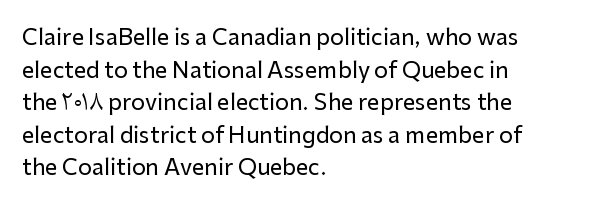
The string is rendered with underlining switched off. Successive baselines arrive at the customary interval. The paragraph shown leans on its left margin. Do the letters lean? They stand straight. The passage shown has conventional tracking throughout.
